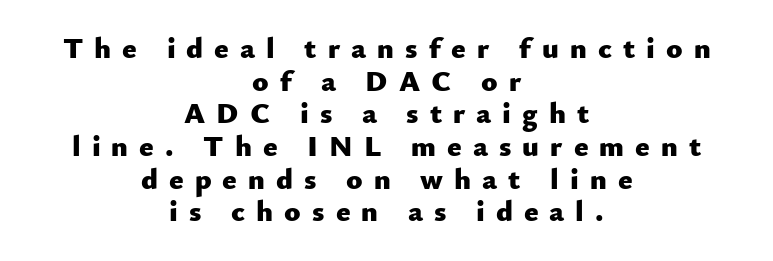
Tracking value appears strongly positive — letters spread wide. Every character sits straight up, as roman type does. The text was rendered using a sans face with plain stroke endings. These lines carry a lot of weight — the face is fully bold.
